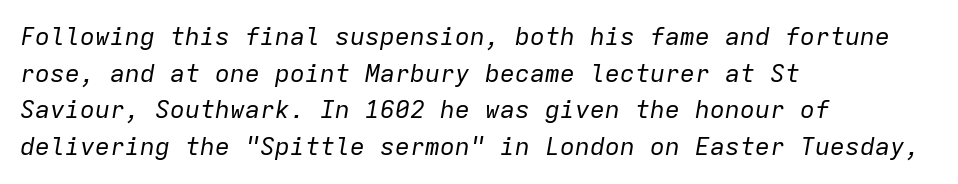
The image shows 25 px text type, italic (leaning right); set left-aligned, normal line spacing (1.47x), normal letter spacing, not underlined.
